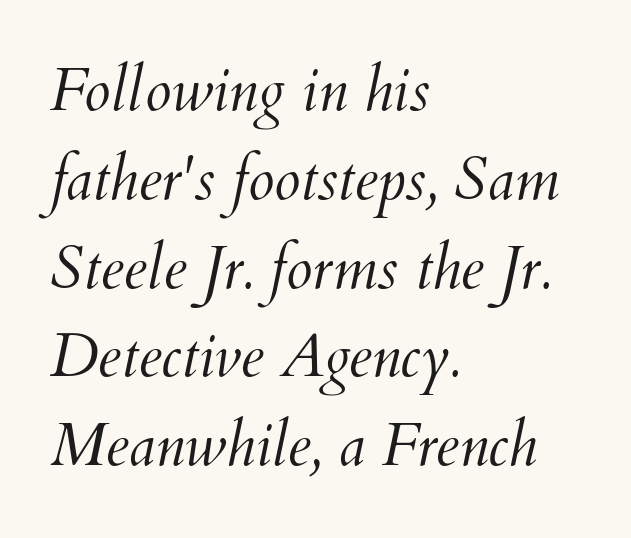
The image shows 60 px light type, italic (leaning right); set left-aligned, normal line spacing (1.48x), normal letter spacing, not underlined; medium stroke contrast and a small x-height.
